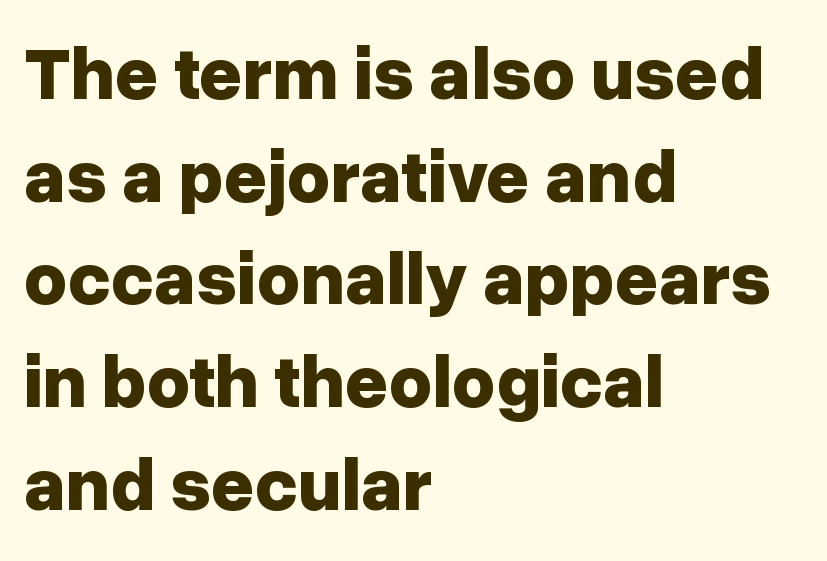
{"serif": "no", "italic": "no", "bold": "yes", "weight": "bold", "width": "normal", "stroke_contrast": "low", "x_height": "medium", "monospaced": "no", "underline": "no", "align": "left", "line_spacing": "normal", "line_spacing_ratio": 1.37, "letter_spacing": "normal", "letter_spacing_em": 0.0, "glyph_px": 75}
